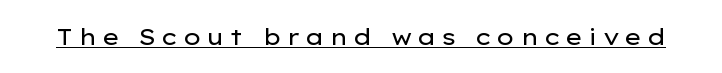
Q: Is the text bold? A: No.
Q: Is the text italic (slanted)? A: No, it is upright.
Q: Is the text underlined? A: Yes.
Q: Is the spacing between letters normal or unusually wide? A: Unusually wide.
